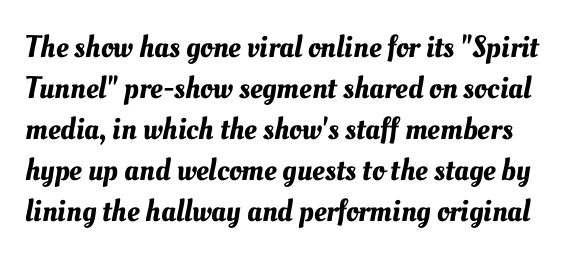
Q: Is the text underlined? A: No.
Q: Is the spacing between letters normal or unusually wide? A: Normal.
Q: Is the spacing between lines tight, normal or loose? A: Normal.
Q: Width (condensed, normal, or wide)? A: Normal.
Q: Stroke contrast? A: Medium.
Q: x-height? A: Small.
Q: Monospaced? A: No.
